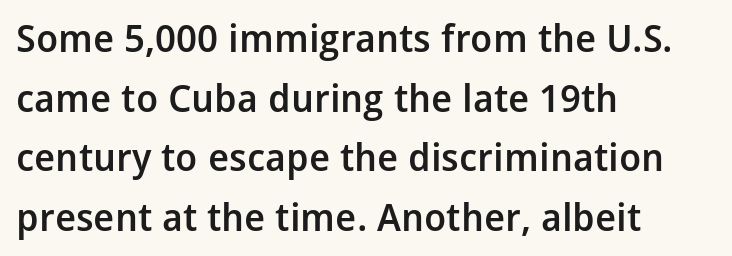
Q: Is the text bold? A: Semi-bold.
Q: Is the text italic (slanted)? A: No, it is upright.
Q: Is the typeface a serif or a sans-serif typeface? A: Sans-serif.
Q: Is the text underlined? A: No.
Q: How is the paragraph aligned? A: Left-aligned.
Q: Is the spacing between letters normal or unusually wide? A: Normal.
Q: Is the spacing between lines tight, normal or loose? A: Normal.
Q: Width (condensed, normal, or wide)? A: Normal.
Q: Stroke contrast? A: Low.
Q: x-height? A: Medium.
Q: Monospaced? A: No.
